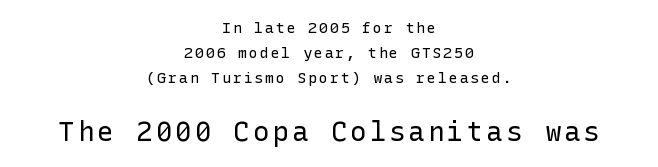
{"italic": "no", "bold": "no", "underline": "no", "align": "center", "line_spacing": "normal", "line_spacing_ratio": 1.68, "larger_block": "second", "size_ratio": 1.8, "glyph_px": 27}
